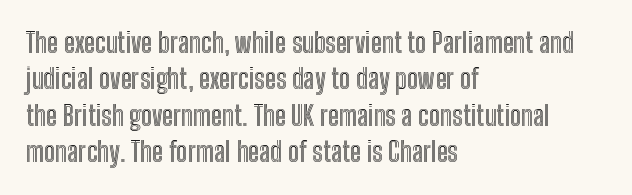
{"italic": "no", "underline": "no", "align": "left", "line_spacing": "normal", "line_spacing_ratio": 1.35, "letter_spacing": "normal", "letter_spacing_em": 0.0, "glyph_px": 27}
